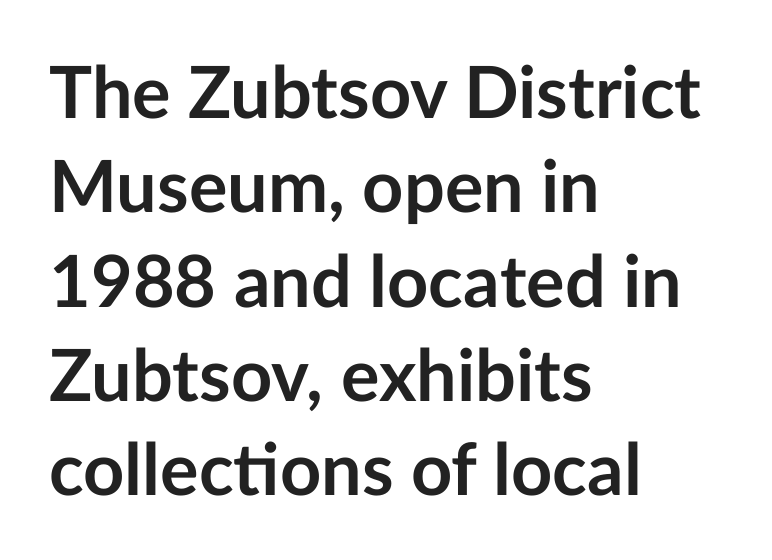
{"serif": "no", "italic": "no", "bold": "yes", "weight": "semibold", "width": "normal", "stroke_contrast": "low", "x_height": "medium", "monospaced": "no", "underline": "no", "align": "left", "line_spacing": "normal", "line_spacing_ratio": 1.31, "letter_spacing": "normal", "letter_spacing_em": 0.0, "glyph_px": 72}
